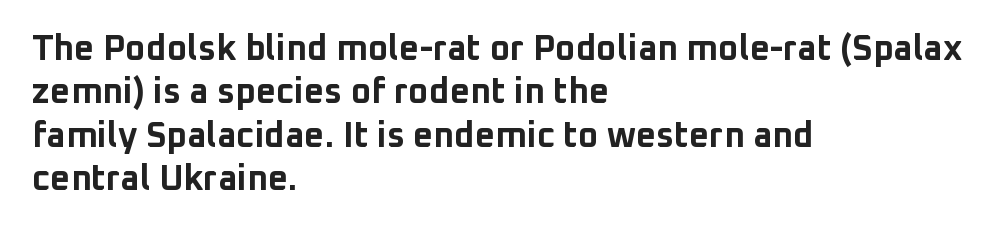
The image shows 35 px bold sans-serif type, upright; set left-aligned, line spacing 1.24x, normal letter spacing, not underlined; low stroke contrast and a medium x-height.
